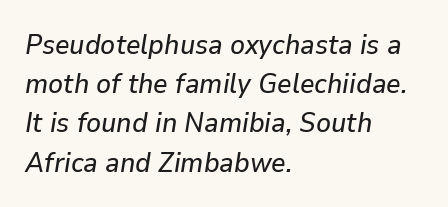
The image shows 28 px text type, italic (leaning right); set left-aligned, normal line spacing (1.4x), normal letter spacing, not underlined; low stroke contrast and a medium x-height.
